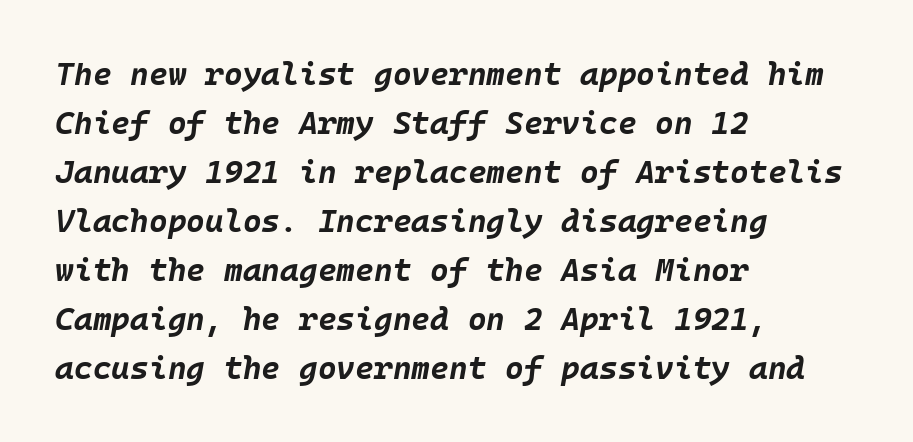
The image shows 32 px bold type, italic (leaning right); set left-aligned, normal line spacing (1.53x), normal letter spacing, not underlined; low stroke contrast and a large x-height.
